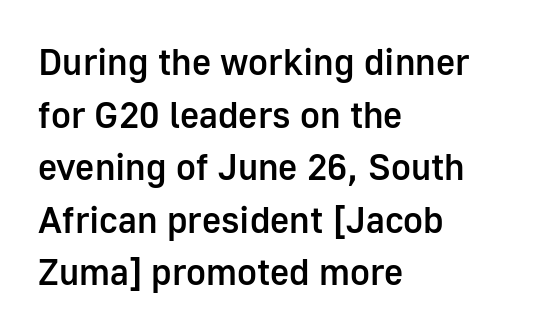
Left-aligned paragraph, ragged on the right. I'd call this a sans setting — the letters go barefoot. Compared with typical paragraphs, the rows here are spaced about the same. Underline: absent. I'd describe the lettering as semibold — firm but not a full bold. Designer's note — italics off, roman on.
